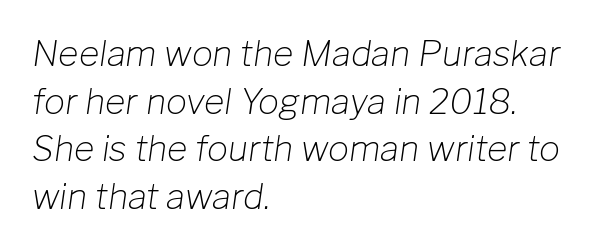
The image shows 35 px light type, italic (leaning right); set left-aligned, normal line spacing (1.36x), normal letter spacing, not underlined; low stroke contrast and a medium x-height.
